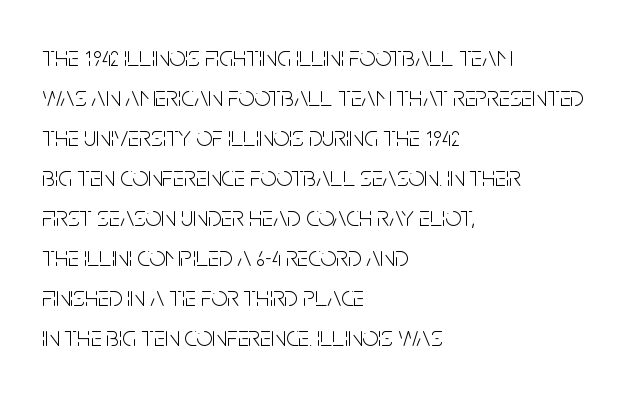
Q: Is the text bold? A: No.
Q: Is the text italic (slanted)? A: No, it is upright.
Q: Is the typeface a serif or a sans-serif typeface? A: Sans-serif.
Q: Is the text underlined? A: No.
Q: How is the paragraph aligned? A: Left-aligned.
Q: Is the spacing between letters normal or unusually wide? A: Normal.
Q: Is the spacing between lines tight, normal or loose? A: Normal.
Q: Width (condensed, normal, or wide)? A: Condensed.
Q: Stroke contrast? A: Low.
Q: x-height? A: Large.
Q: Monospaced? A: No.
